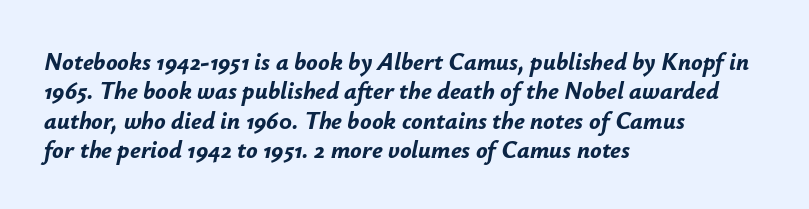
{"italic": "yes", "lean": "right", "slant_degrees": 12, "bold": "yes", "underline": "no", "align": "left", "line_spacing_ratio": 1.22, "letter_spacing": "normal", "letter_spacing_em": 0.0, "glyph_px": 24}
